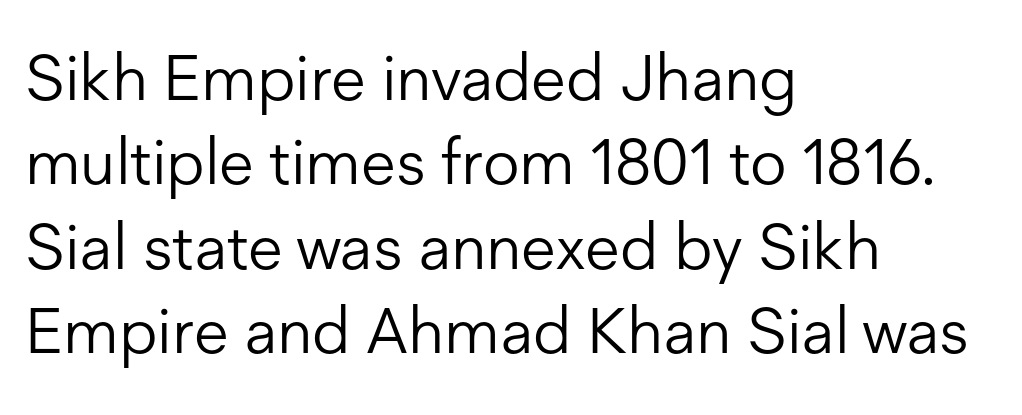
The image shows 64 px light sans-serif type, upright; set left-aligned, normal line spacing (1.32x), normal letter spacing, not underlined; low stroke contrast and a medium x-height.
